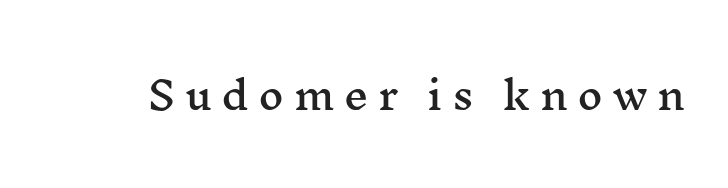
The image shows 39 px wide serif type, upright; set unusually wide letter spacing (+0.24 em), not underlined; medium stroke contrast and a medium x-height.
